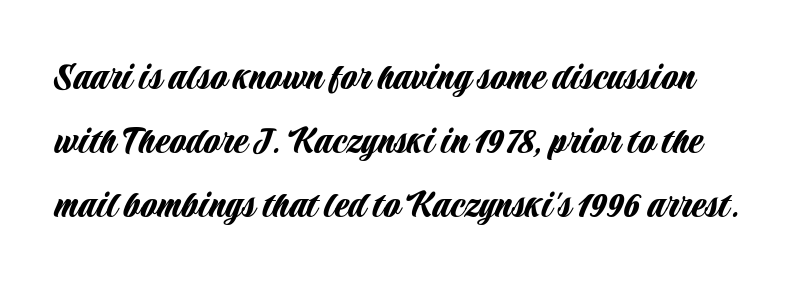
The image shows 42 px condensed sans-serif type; set normal line spacing (1.52x), normal letter spacing, not underlined; low stroke contrast and a large x-height.
